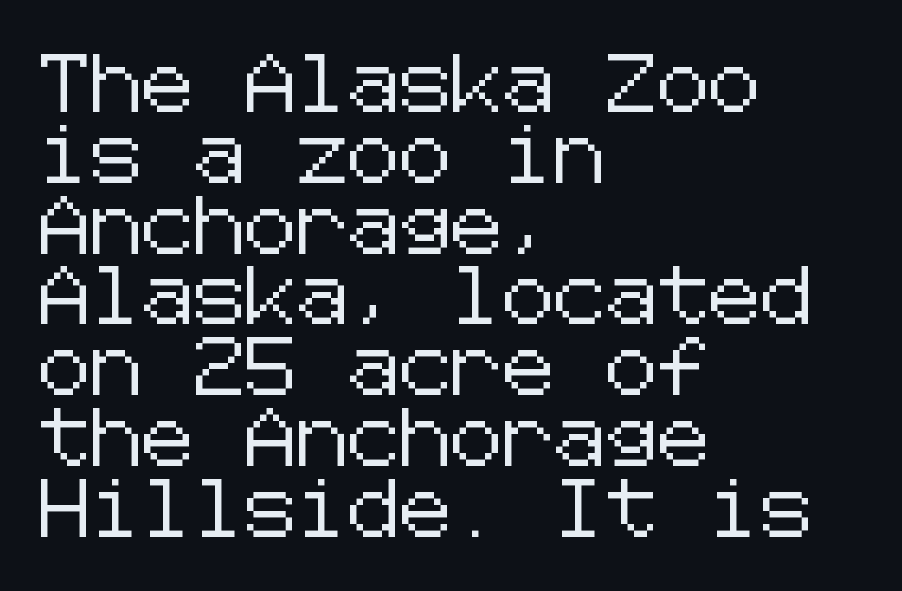
Q: Is the text italic (slanted)? A: No, it is upright.
Q: Is the typeface a serif or a sans-serif typeface? A: Sans-serif.
Q: Is the text underlined? A: No.
Q: How is the paragraph aligned? A: Left-aligned.
Q: Is the spacing between letters normal or unusually wide? A: Normal.
Q: Width (condensed, normal, or wide)? A: Normal.
Q: Stroke contrast? A: Low.
Q: x-height? A: Medium.
